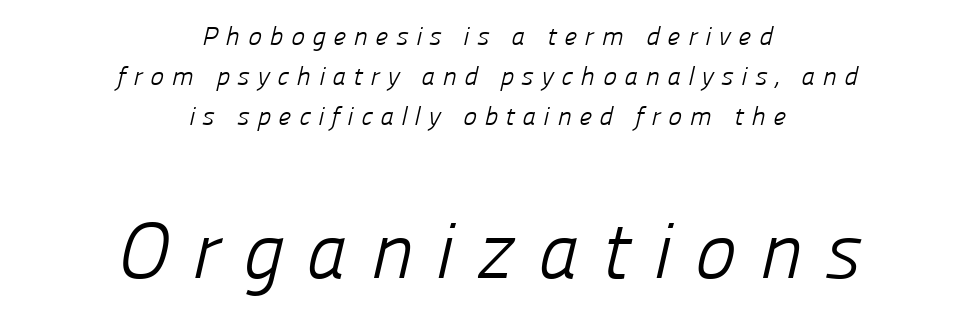
The image shows 79 px light sans-serif type; set centered, normal line spacing (1.53x), unusually wide letter spacing (+0.29 em), not underlined; the second (bottom) block is 3.04x larger; low stroke contrast and a medium x-height.
